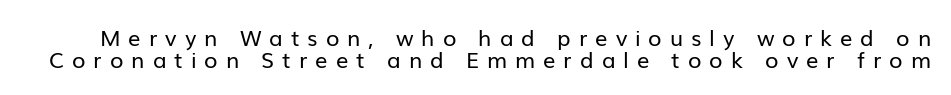
Q: Is the text bold? A: No.
Q: Is the text italic (slanted)? A: No, it is upright.
Q: Is the text underlined? A: No.
Q: Is the spacing between letters normal or unusually wide? A: Unusually wide.
Q: Is the spacing between lines tight, normal or loose? A: Tight.
